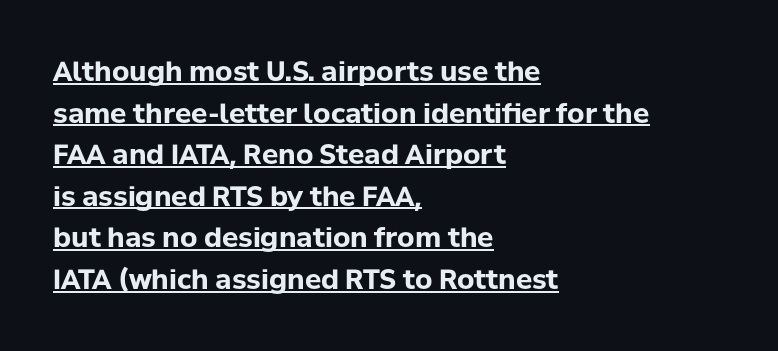
Q: Is the text bold? A: Yes.
Q: Is the text italic (slanted)? A: No, it is upright.
Q: Is the text underlined? A: Yes.
Q: How is the paragraph aligned? A: Left-aligned.
Q: Is the spacing between letters normal or unusually wide? A: Normal.
Q: Is the spacing between lines tight, normal or loose? A: Normal.
